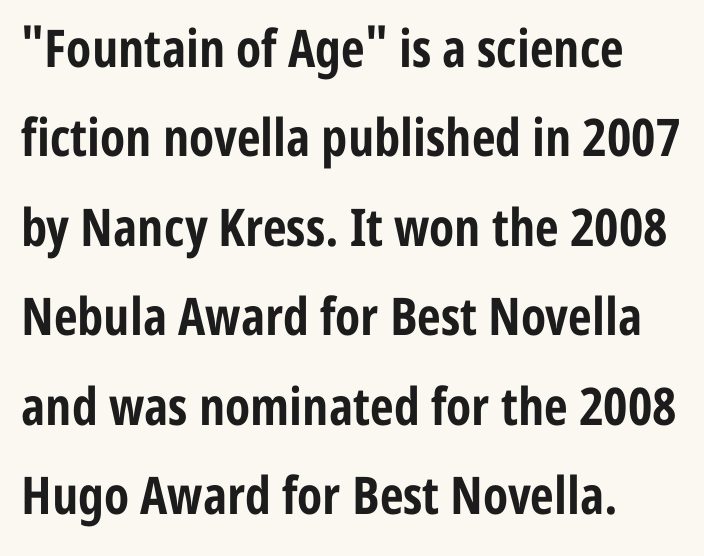
The image shows 52 px bold, condensed sans-serif type, upright; set line spacing 1.72x, normal letter spacing, not underlined; low stroke contrast and a medium x-height.
